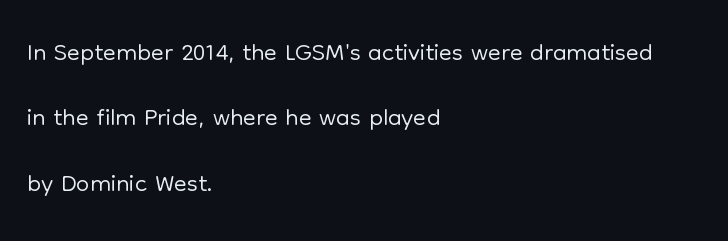
The words here are not underlined. This rendering leaves character spacing at its baseline value. The font sits on the lighter half of the weight spectrum, regular included. Spacing verdict: proportional, widths tailored to each character. Notice how the stems are strictly vertical — no italics here.
